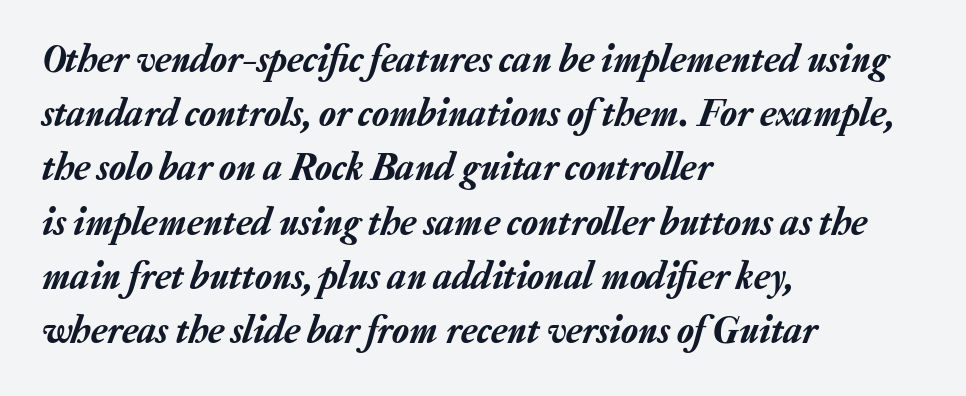
Looks like regular typesetting: each glyph gets only the width it needs. Glyph-to-glyph distance matches everyday printed text. Does the leading feel generous? No, just average. The specimen omits any rule beneath the text block's lines.
